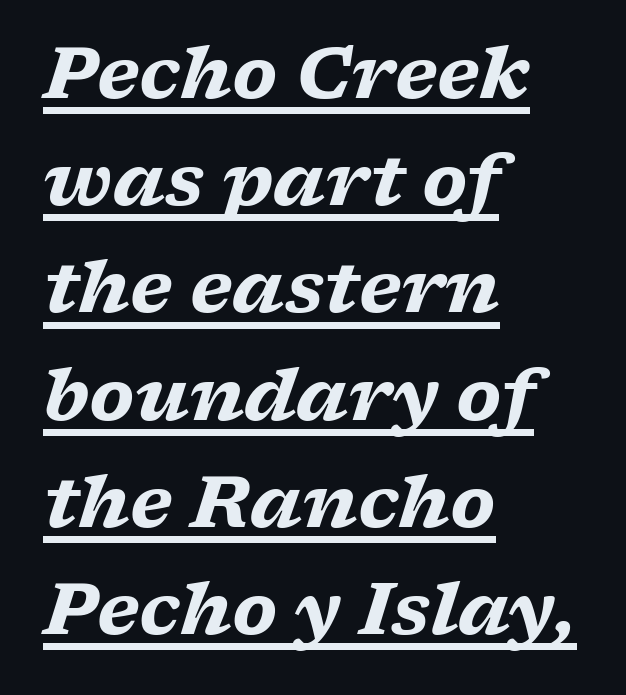
The image shows 71 px heavy, wide serif type, italic (leaning right); set left-aligned, normal line spacing (1.51x), normal letter spacing, underlined; low stroke contrast and a medium x-height.
